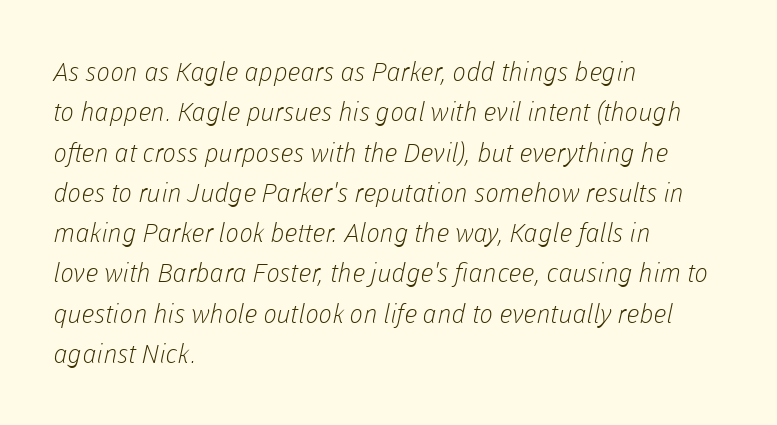
The image shows 26 px text type; set left-aligned, normal line spacing (1.55x), normal letter spacing, not underlined.
